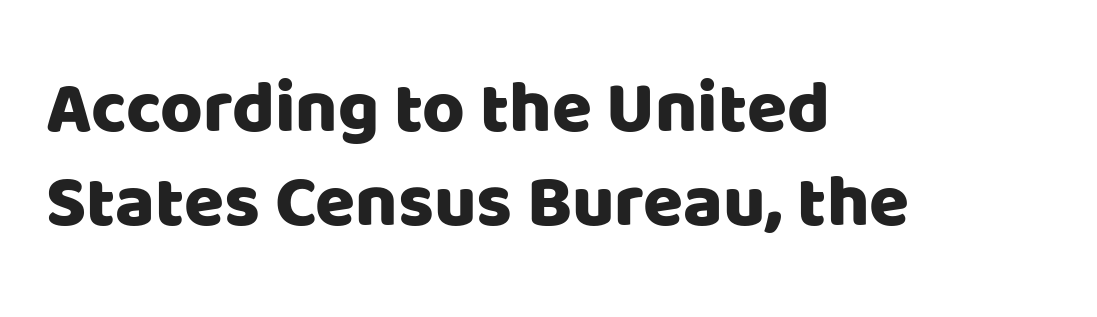
Q: Is the text italic (slanted)? A: No, it is upright.
Q: Is the typeface a serif or a sans-serif typeface? A: Sans-serif.
Q: Is the text underlined? A: No.
Q: How is the paragraph aligned? A: Left-aligned.
Q: Is the spacing between letters normal or unusually wide? A: Normal.
Q: Is the spacing between lines tight, normal or loose? A: Normal.
Q: Width (condensed, normal, or wide)? A: Normal.
Q: Stroke contrast? A: Low.
Q: x-height? A: Large.
Q: Monospaced? A: No.
